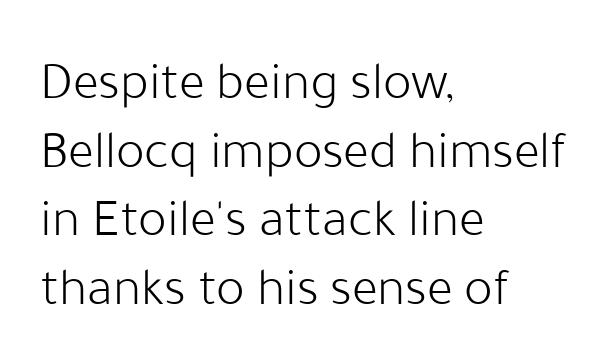
Varying glyph widths throughout — classic text-font behaviour. The gaps between neighbouring characters are ordinary and unremarkable. Stems here are at most as thick as an everyday book face. A classic flush-left, rag-right setting is used for this passage. A roman cut, with each character standing at attention.
